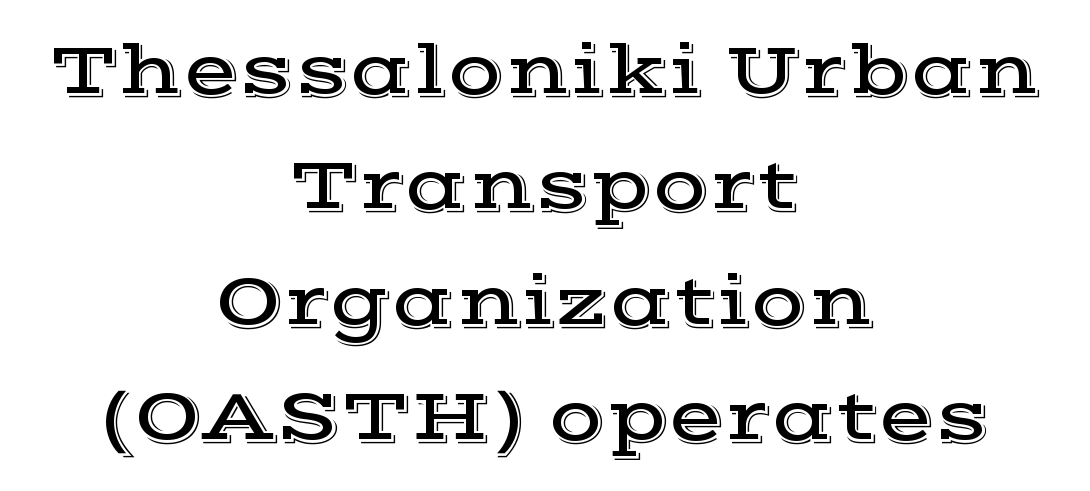
Q: Is the text italic (slanted)? A: No, it is upright.
Q: Is the typeface a serif or a sans-serif typeface? A: Serif.
Q: Is the text underlined? A: No.
Q: How is the paragraph aligned? A: Centered.
Q: Is the spacing between letters normal or unusually wide? A: Normal.
Q: Is the spacing between lines tight, normal or loose? A: Normal.
Q: Width (condensed, normal, or wide)? A: Wide.
Q: x-height? A: Medium.
Q: Monospaced? A: No.
